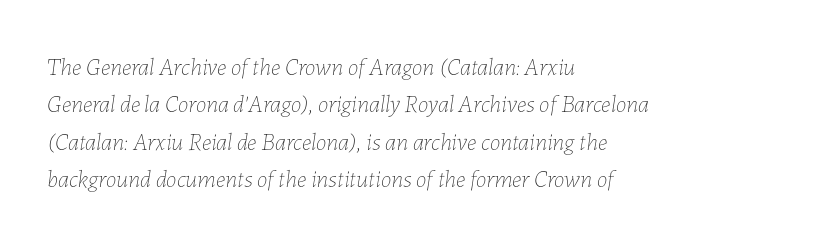
The image shows 24 px text type, italic (leaning right); set left-aligned, normal line spacing (1.56x), normal letter spacing, not underlined.
